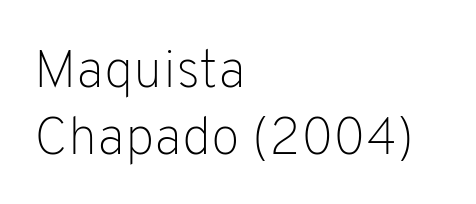
{"serif": "no", "italic": "no", "bold": "no", "weight": "light", "width": "normal", "stroke_contrast": "low", "x_height": "medium", "monospaced": "no", "underline": "no", "align": "left", "line_spacing": "normal", "line_spacing_ratio": 1.26, "letter_spacing": "normal", "letter_spacing_em": 0.0, "glyph_px": 53}
